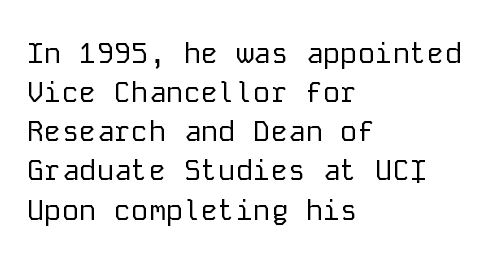
The space between consecutive lines is moderate. Anything drawn beneath the words? Only blank space. Here the glyphs are tracked normally, forming tight word shapes. Posture: straight, roman, zero tilt.
